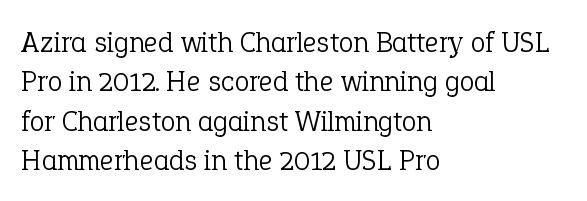
The image shows 30 px light serif type, upright; set left-aligned, normal line spacing (1.31x), normal letter spacing, not underlined; low stroke contrast and a medium x-height.
